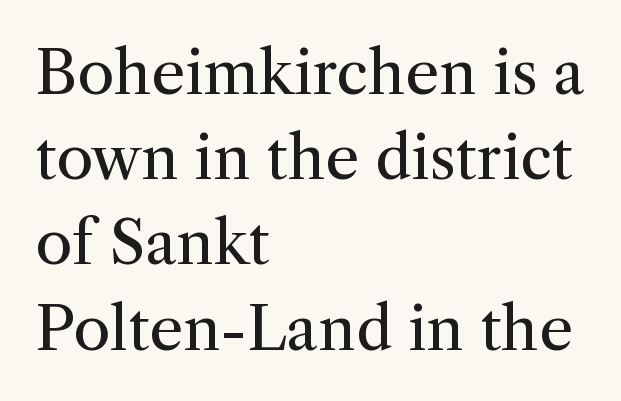
Q: Is the text bold? A: No.
Q: Is the text italic (slanted)? A: No, it is upright.
Q: Is the typeface a serif or a sans-serif typeface? A: Serif.
Q: Is the text underlined? A: No.
Q: How is the paragraph aligned? A: Left-aligned.
Q: Is the spacing between letters normal or unusually wide? A: Normal.
Q: Is the spacing between lines tight, normal or loose? A: Normal.
Q: Width (condensed, normal, or wide)? A: Normal.
Q: Stroke contrast? A: Medium.
Q: x-height? A: Medium.
Q: Monospaced? A: No.
